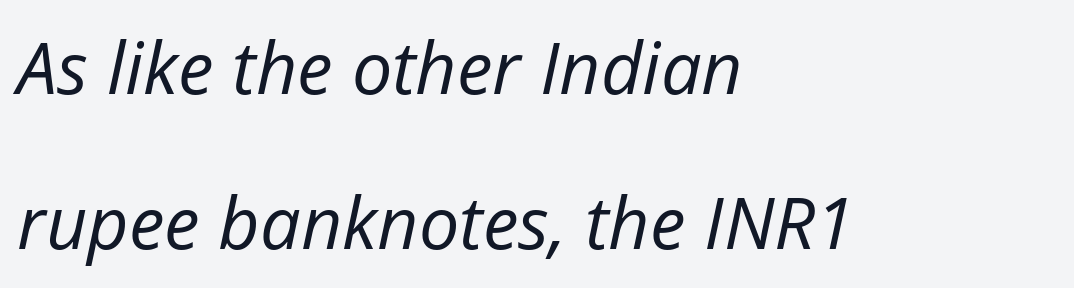
Underline: absent. Here the designer chose a conventional face with non-uniform glyph widths. Rows of type keep a wide berth in the vertical direction. The horizontal fit of the characters is conventional and even. No heavy texture on the line: the type isn't bold.
